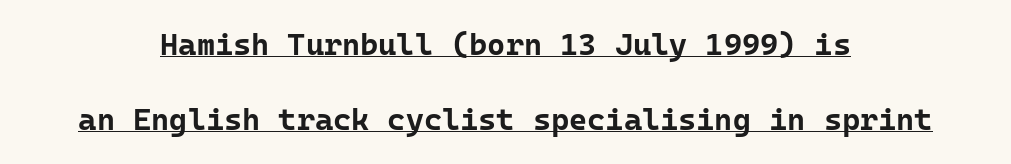
Q: Is the text bold? A: Yes.
Q: Is the text italic (slanted)? A: No, it is upright.
Q: Is the typeface a serif or a sans-serif typeface? A: Sans-serif.
Q: Is the text underlined? A: Yes.
Q: How is the paragraph aligned? A: Centered.
Q: Is the spacing between letters normal or unusually wide? A: Normal.
Q: Is the spacing between lines tight, normal or loose? A: Loose.
Q: Width (condensed, normal, or wide)? A: Normal.
Q: Stroke contrast? A: Low.
Q: x-height? A: Medium.
Q: Monospaced? A: Yes.
